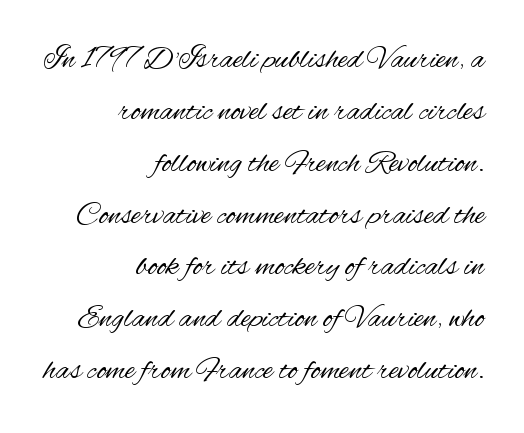
Underline: absent. Is the letter spacing exaggerated? No — it looks like the ordinary default. Vertical stems look standard width or narrower in stroke. Interline gaps are of average width in this sample.
